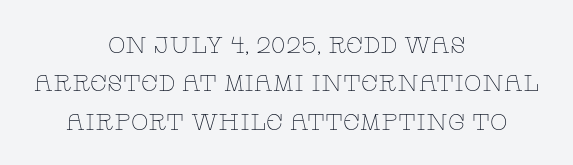
The image shows 23 px text type, upright; set centered, normal line spacing (1.67x), normal letter spacing, not underlined.
